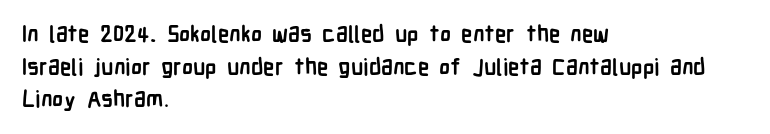
{"italic": "no", "bold": "yes", "underline": "no", "align": "left", "line_spacing": "normal", "line_spacing_ratio": 1.42, "letter_spacing": "normal", "letter_spacing_em": 0.0, "glyph_px": 23}
